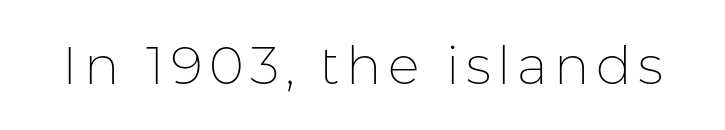
Q: Is the text bold? A: No.
Q: Is the text italic (slanted)? A: No, it is upright.
Q: Is the typeface a serif or a sans-serif typeface? A: Sans-serif.
Q: Is the text underlined? A: No.
Q: Width (condensed, normal, or wide)? A: Normal.
Q: Stroke contrast? A: Low.
Q: x-height? A: Medium.
Q: Monospaced? A: No.
